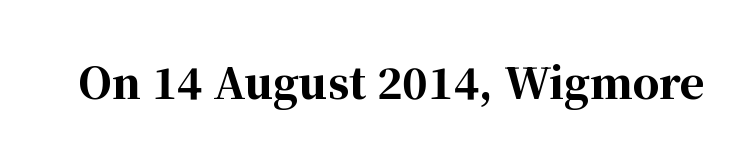
{"serif": "yes", "italic": "no", "bold": "yes", "weight": "bold", "width": "normal", "stroke_contrast": "high", "x_height": "medium", "monospaced": "no", "underline": "no", "letter_spacing": "normal", "letter_spacing_em": 0.0, "glyph_px": 42}
